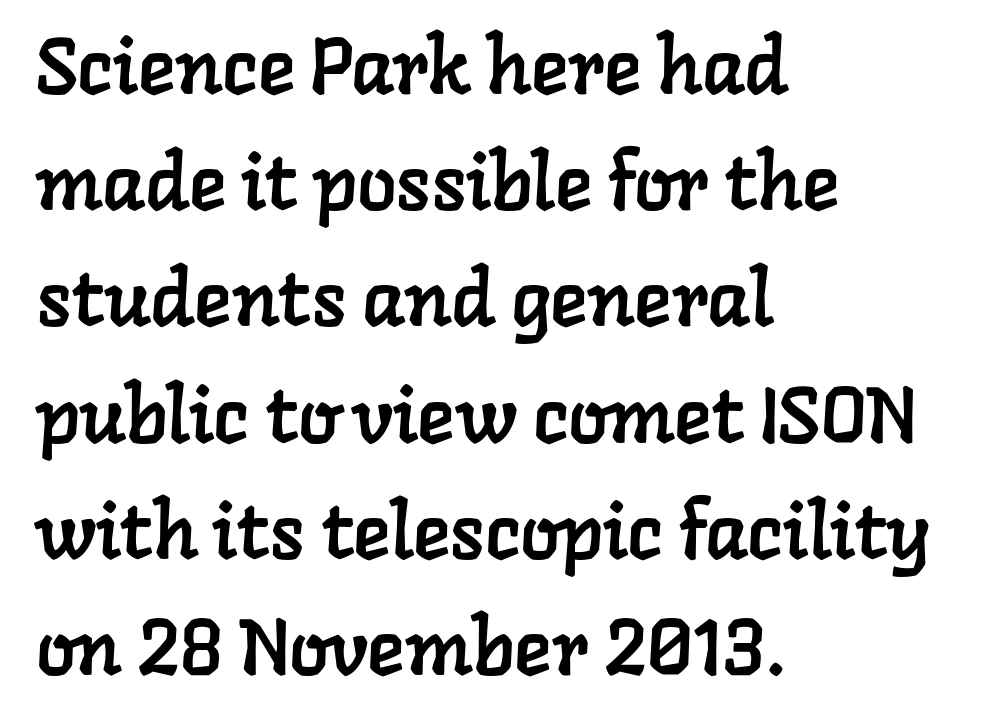
Q: Is the typeface a serif or a sans-serif typeface? A: Serif.
Q: Is the text underlined? A: No.
Q: How is the paragraph aligned? A: Left-aligned.
Q: Is the spacing between letters normal or unusually wide? A: Normal.
Q: Is the spacing between lines tight, normal or loose? A: Normal.
Q: Width (condensed, normal, or wide)? A: Normal.
Q: Stroke contrast? A: Low.
Q: x-height? A: Medium.
Q: Monospaced? A: No.
